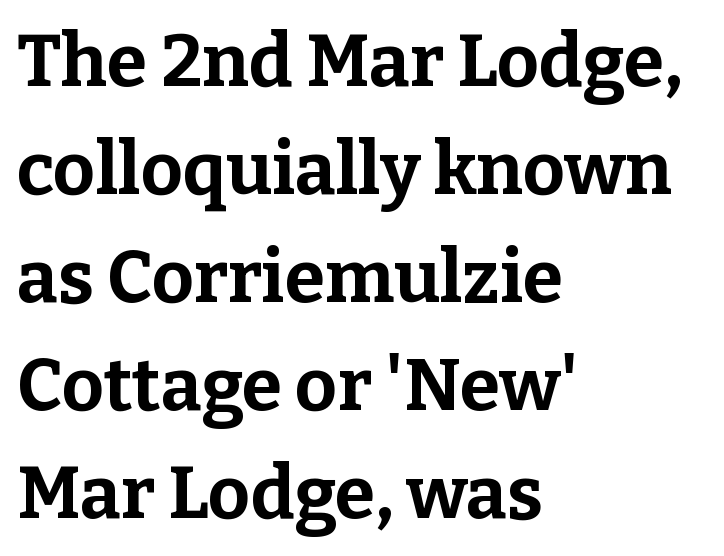
Q: Is the text bold? A: Yes.
Q: Is the text italic (slanted)? A: No, it is upright.
Q: Is the typeface a serif or a sans-serif typeface? A: Serif.
Q: Is the text underlined? A: No.
Q: How is the paragraph aligned? A: Left-aligned.
Q: Is the spacing between letters normal or unusually wide? A: Normal.
Q: Is the spacing between lines tight, normal or loose? A: Normal.
Q: Width (condensed, normal, or wide)? A: Normal.
Q: Stroke contrast? A: Low.
Q: x-height? A: Medium.
Q: Monospaced? A: No.
